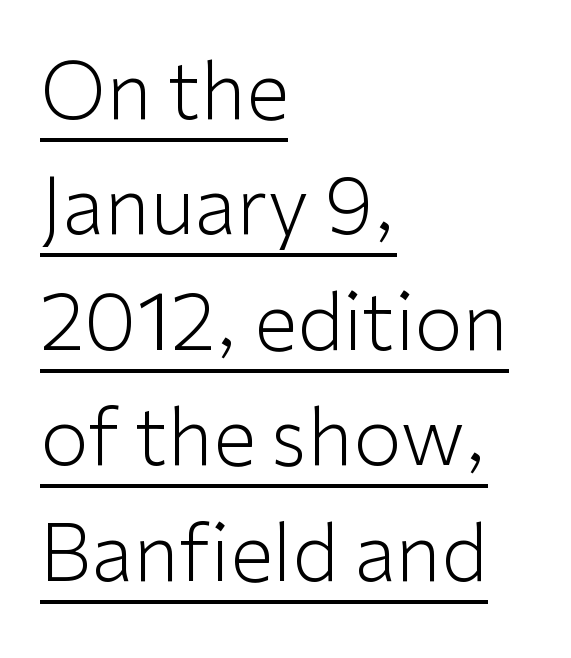
Leading matches the norm, producing a regular column. The cut favours lightness, reaching ordinary text weight at its darkest. Think of a printed novel: that variable character pitch is what you see here. Stroke terminals: plain, sans-serif.
